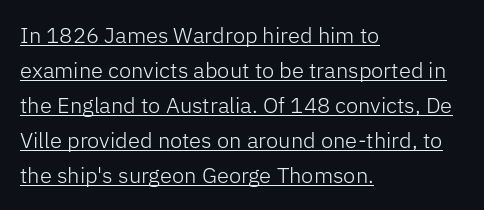
Q: Is the text bold? A: No.
Q: Is the text italic (slanted)? A: No, it is upright.
Q: Is the text underlined? A: Yes.
Q: How is the paragraph aligned? A: Left-aligned.
Q: Is the spacing between letters normal or unusually wide? A: Normal.
Q: Is the spacing between lines tight, normal or loose? A: Normal.
